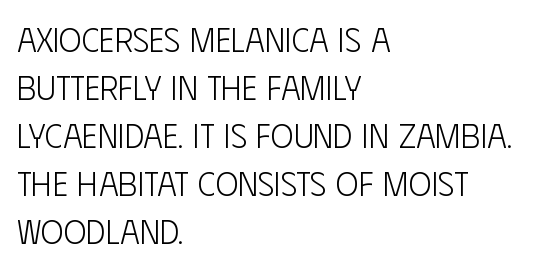
The image shows 34 px light, condensed sans-serif type, upright; set left-aligned, normal line spacing (1.41x), normal letter spacing, not underlined; low stroke contrast and a large x-height.
